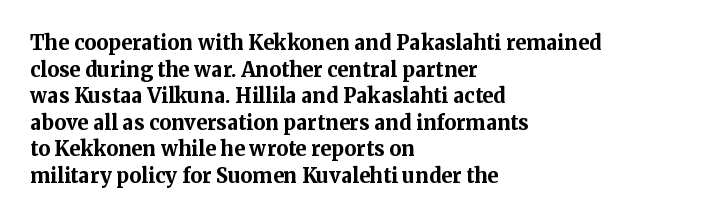
{"italic": "no", "bold": "yes", "underline": "no", "align": "left", "line_spacing": "normal", "line_spacing_ratio": 1.33, "letter_spacing": "normal", "letter_spacing_em": 0.0, "glyph_px": 20}
